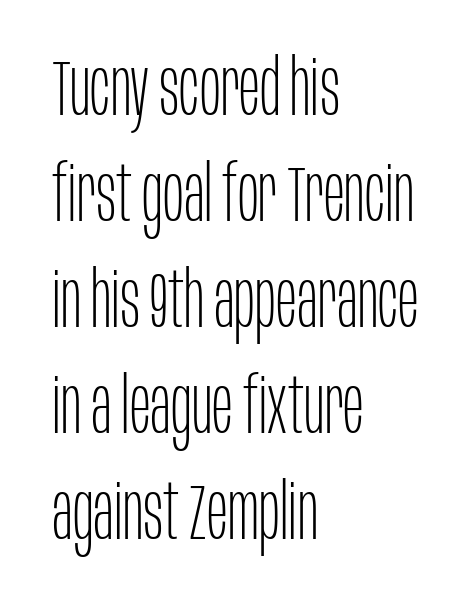
{"serif": "no", "italic": "no", "bold": "no", "weight": "thin", "width": "condensed", "stroke_contrast": "low", "x_height": "large", "monospaced": "no", "underline": "no", "align": "left", "line_spacing": "normal", "line_spacing_ratio": 1.36, "letter_spacing": "normal", "letter_spacing_em": 0.0, "glyph_px": 78}
